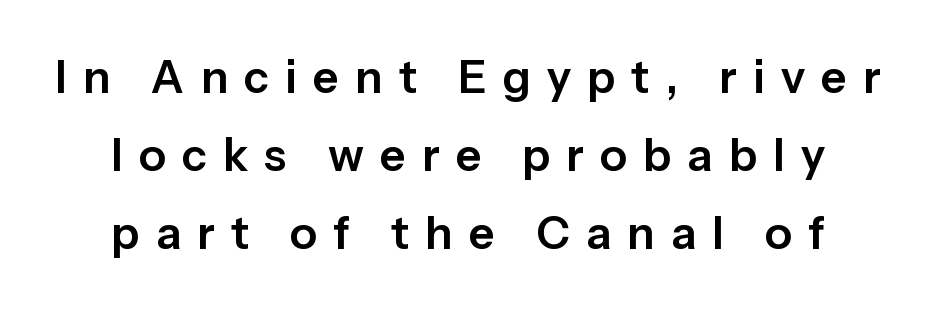
{"serif": "no", "italic": "no", "width": "normal", "stroke_contrast": "low", "x_height": "medium", "monospaced": "no", "underline": "no", "line_spacing_ratio": 1.73, "letter_spacing": "wide", "letter_spacing_em": 0.36, "glyph_px": 45}
